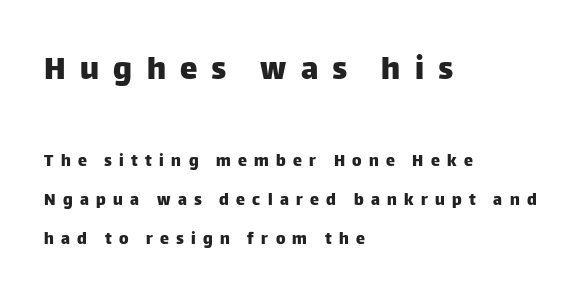
Examine the stroke ends and you'll find no serifs. The passage is arranged the way most books set body copy — flush left. Baseline-to-baseline distance is far greater than the letter height. The emphasis by scale lands on block number one, above. Honestly, there is no underline to notice here at all. Does the lettering tilt? It doesn't — this is upright.
